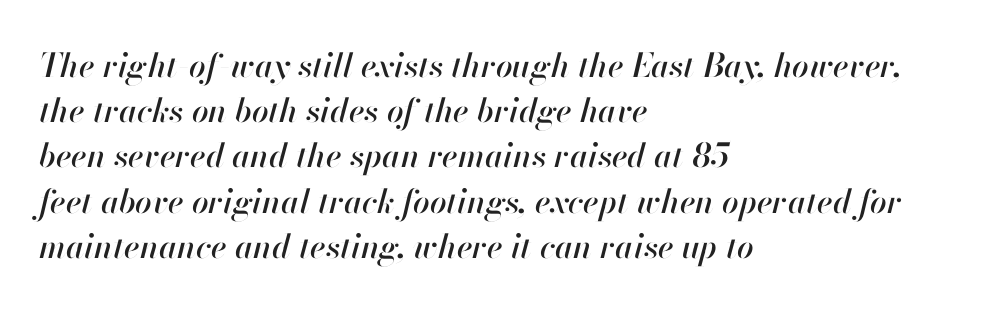
Q: Is the text italic (slanted)? A: Yes, it leans right by about 13 degrees.
Q: Is the text underlined? A: No.
Q: How is the paragraph aligned? A: Left-aligned.
Q: Is the spacing between letters normal or unusually wide? A: Normal.
Q: Is the spacing between lines tight, normal or loose? A: Normal.
Q: Width (condensed, normal, or wide)? A: Normal.
Q: Stroke contrast? A: High.
Q: x-height? A: Small.
Q: Monospaced? A: No.
